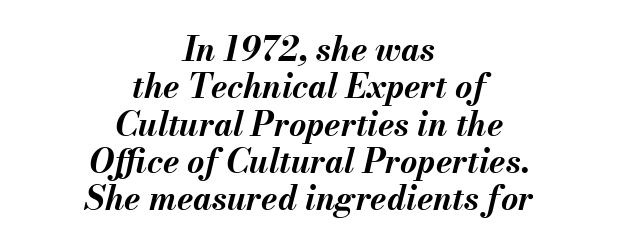
The image shows 33 px bold type, italic (leaning right); set centered, tight line spacing (1.13x), normal letter spacing, not underlined; medium stroke contrast and a small x-height.
